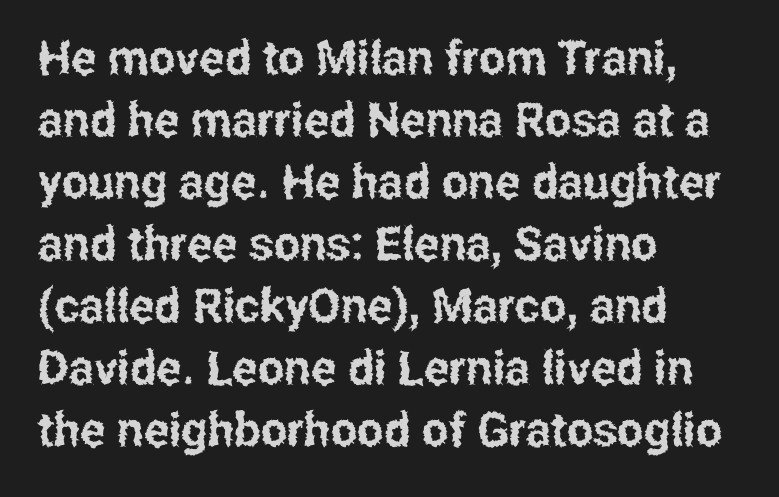
Font category for this specimen: sans-serif. Vertically, the passage feels balanced, rows spaced as you'd expect. A typesetter would call this proportional, since set widths differ per character. Students, note that the glyphs here touch the page at normal intervals. Unlike italic type, these characters show no tilt at all.
